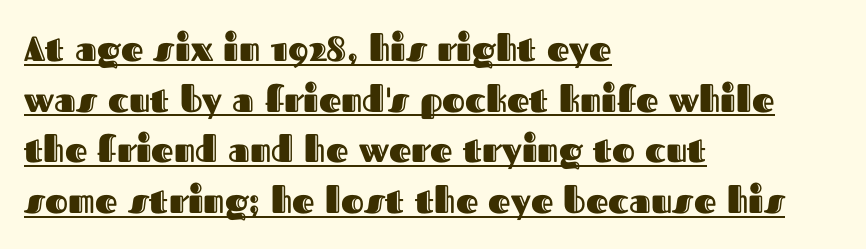
In CSS terms this would be text-align: left. Is this a fixed-width face? No — the glyphs have proportional, varying widths. Students, note that the glyphs here touch the page at normal intervals. The rendering uses the underline text-decoration. The block of text has a typical density, with ordinary space between rows. If you drew a line through each stem, it would be perfectly vertical.
